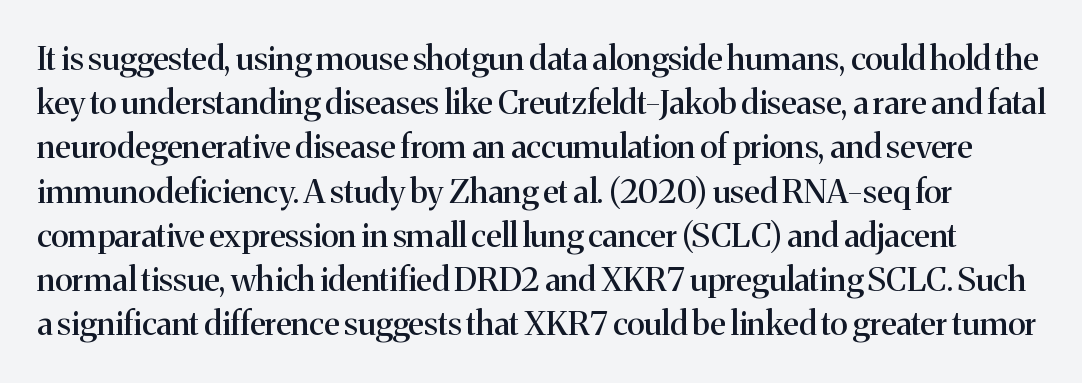
{"serif": "yes", "italic": "no", "width": "normal", "stroke_contrast": "medium", "x_height": "medium", "monospaced": "no", "underline": "no", "line_spacing": "normal", "line_spacing_ratio": 1.34, "letter_spacing": "normal", "letter_spacing_em": 0.0, "glyph_px": 33}
